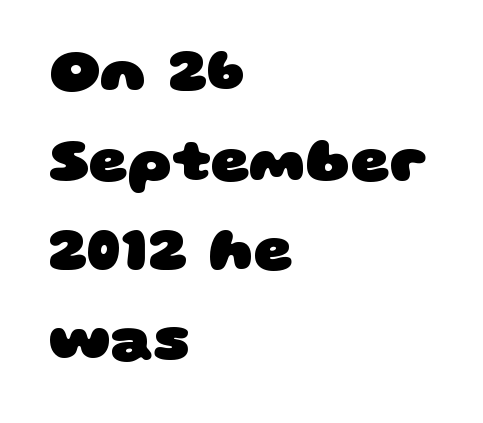
The image shows 61 px heavy, wide sans-serif type; set left-aligned, normal line spacing (1.47x), normal letter spacing, not underlined; low stroke contrast and a large x-height.
